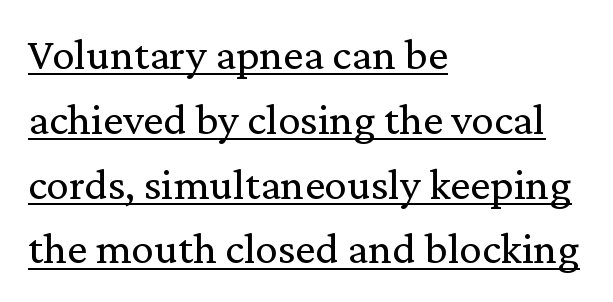
The image shows 45 px regular-weight serif type, upright; set left-aligned, normal line spacing (1.44x), normal letter spacing, underlined; medium stroke contrast and a medium x-height.
